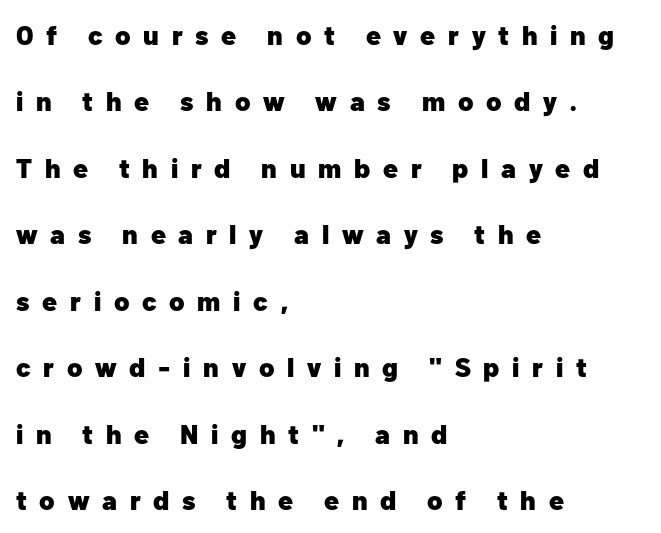
Q: Is the text bold? A: Yes.
Q: Is the text italic (slanted)? A: No, it is upright.
Q: Is the text underlined? A: No.
Q: How is the paragraph aligned? A: Left-aligned.
Q: Is the spacing between letters normal or unusually wide? A: Unusually wide.
Q: Is the spacing between lines tight, normal or loose? A: Loose.
